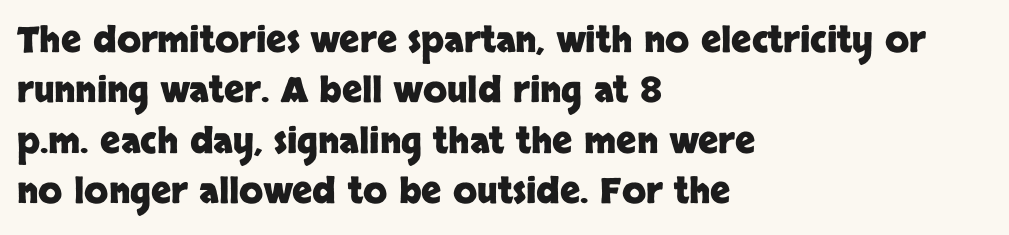
Q: Is the text bold? A: Yes.
Q: Is the text italic (slanted)? A: No, it is upright.
Q: Is the typeface a serif or a sans-serif typeface? A: Sans-serif.
Q: Is the text underlined? A: No.
Q: How is the paragraph aligned? A: Left-aligned.
Q: Is the spacing between letters normal or unusually wide? A: Normal.
Q: Is the spacing between lines tight, normal or loose? A: Normal.
Q: Width (condensed, normal, or wide)? A: Normal.
Q: Stroke contrast? A: Low.
Q: x-height? A: Large.
Q: Monospaced? A: No.
